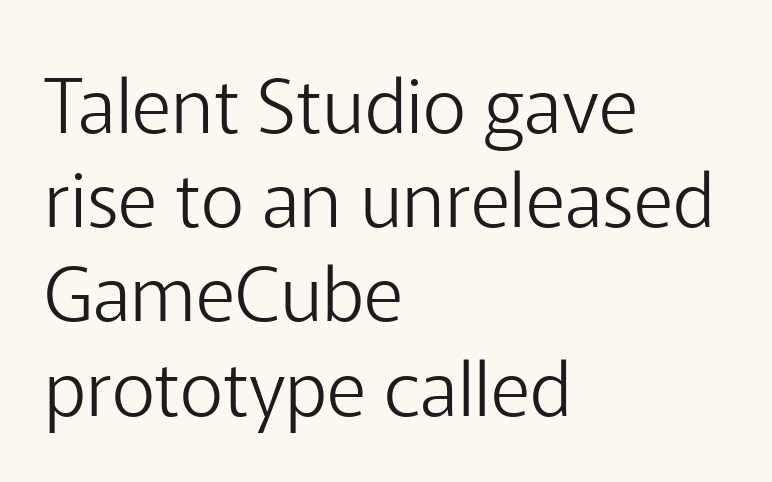
Q: Is the text bold? A: No.
Q: Is the text italic (slanted)? A: No, it is upright.
Q: Is the typeface a serif or a sans-serif typeface? A: Sans-serif.
Q: Is the text underlined? A: No.
Q: How is the paragraph aligned? A: Left-aligned.
Q: Is the spacing between letters normal or unusually wide? A: Normal.
Q: Width (condensed, normal, or wide)? A: Normal.
Q: Stroke contrast? A: Low.
Q: x-height? A: Medium.
Q: Monospaced? A: No.
